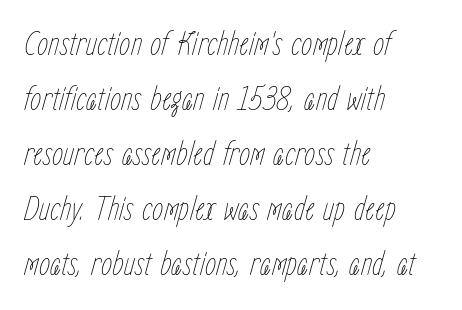
Q: Is the text bold? A: No.
Q: Is the text italic (slanted)? A: Yes, it leans right by about 15 degrees.
Q: Is the text underlined? A: No.
Q: How is the paragraph aligned? A: Left-aligned.
Q: Is the spacing between letters normal or unusually wide? A: Normal.
Q: Is the spacing between lines tight, normal or loose? A: Normal.
Q: Width (condensed, normal, or wide)? A: Condensed.
Q: Stroke contrast? A: Low.
Q: x-height? A: Medium.
Q: Monospaced? A: No.
